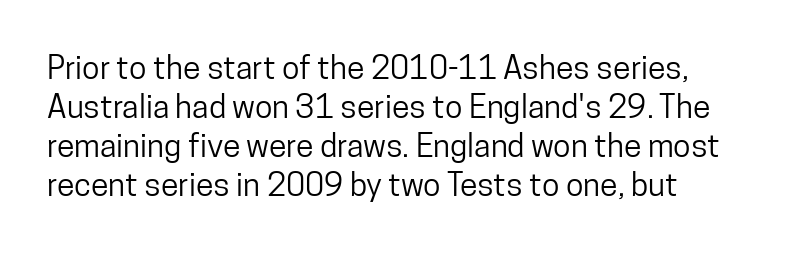
Q: Is the text italic (slanted)? A: No, it is upright.
Q: Is the typeface a serif or a sans-serif typeface? A: Sans-serif.
Q: Is the text underlined? A: No.
Q: How is the paragraph aligned? A: Left-aligned.
Q: Is the spacing between letters normal or unusually wide? A: Normal.
Q: Width (condensed, normal, or wide)? A: Condensed.
Q: Stroke contrast? A: Low.
Q: x-height? A: Medium.
Q: Monospaced? A: No.
